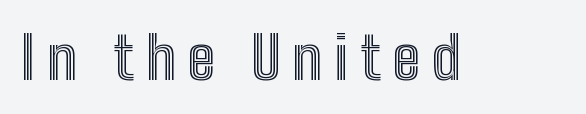
The image shows 59 px condensed type, upright; set unusually wide letter spacing (+0.2 em), not underlined; a medium x-height.
